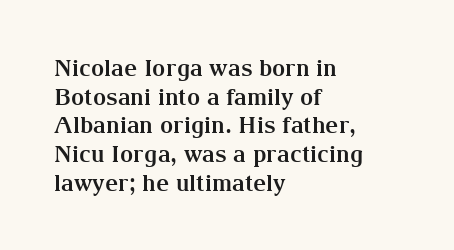
{"italic": "no", "bold": "yes", "underline": "no", "align": "left", "line_spacing": "normal", "line_spacing_ratio": 1.25, "letter_spacing": "normal", "letter_spacing_em": 0.0, "glyph_px": 23}
